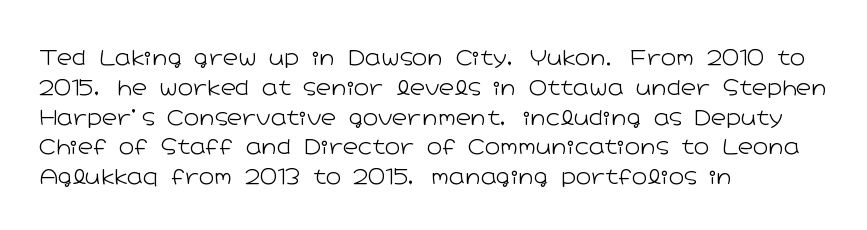
Q: Is the text bold? A: No.
Q: Is the text italic (slanted)? A: No, it is upright.
Q: Is the text underlined? A: No.
Q: How is the paragraph aligned? A: Left-aligned.
Q: Is the spacing between letters normal or unusually wide? A: Normal.
Q: Is the spacing between lines tight, normal or loose? A: Normal.
